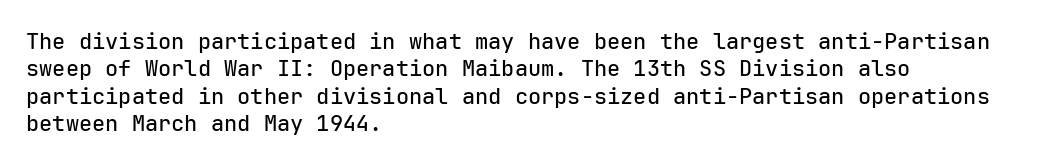
{"italic": "no", "underline": "no", "align": "left", "line_spacing_ratio": 1.24, "letter_spacing": "normal", "letter_spacing_em": 0.0, "glyph_px": 22}
